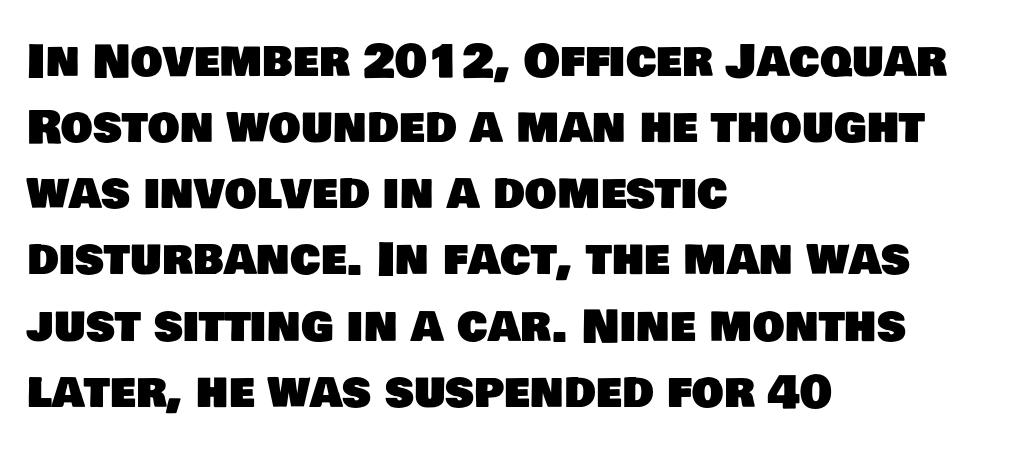
Spacing verdict: proportional, widths tailored to each character. Layout note: lines flush left. Observe the ordinary spacing: letters are neighbours, not strangers. Normally led — the rows are evenly, conventionally spaced. Honestly, there is no underline to notice here at all. The text was rendered using a sans face with plain stroke endings.
